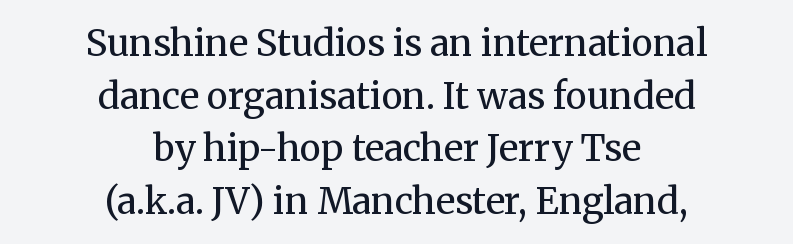
Q: Is the text bold? A: No.
Q: Is the text italic (slanted)? A: No, it is upright.
Q: Is the typeface a serif or a sans-serif typeface? A: Serif.
Q: Is the text underlined? A: No.
Q: How is the paragraph aligned? A: Centered.
Q: Is the spacing between letters normal or unusually wide? A: Normal.
Q: Is the spacing between lines tight, normal or loose? A: Normal.
Q: Width (condensed, normal, or wide)? A: Normal.
Q: Stroke contrast? A: Medium.
Q: x-height? A: Medium.
Q: Monospaced? A: No.
